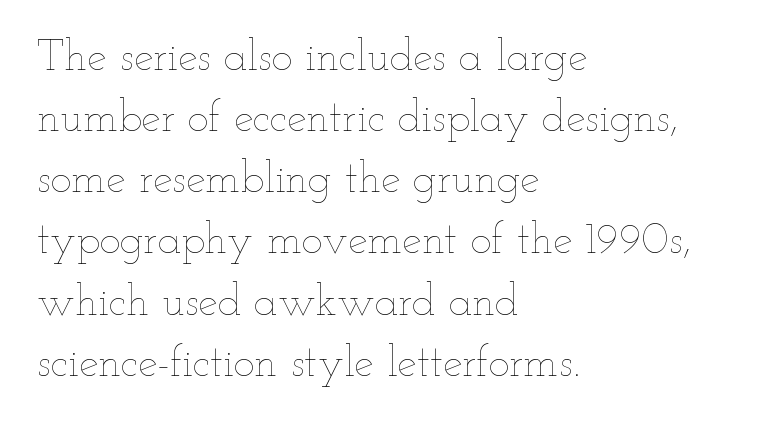
Plain, unruled lines of type. A normal amount of white space separates one row of letters from the next. Between one letter and the next there's only the usual sliver of space. Varying glyph widths throughout — classic text-font behaviour. The weight tops out at a normal text grade.
